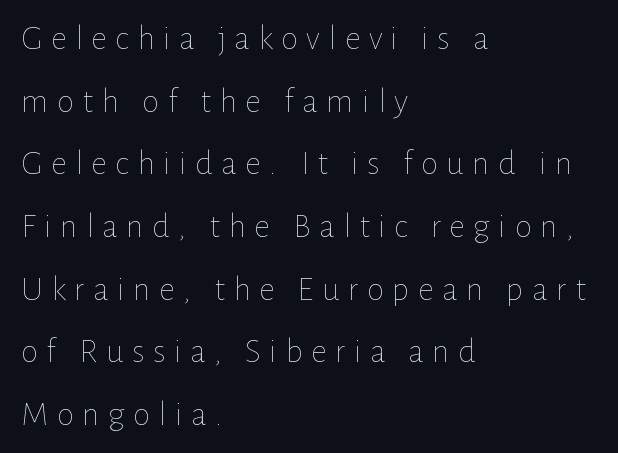
Q: Is the text bold? A: No.
Q: Is the text italic (slanted)? A: No, it is upright.
Q: Is the text underlined? A: No.
Q: How is the paragraph aligned? A: Left-aligned.
Q: Is the spacing between letters normal or unusually wide? A: Unusually wide.
Q: Width (condensed, normal, or wide)? A: Normal.
Q: Stroke contrast? A: Low.
Q: x-height? A: Medium.
Q: Monospaced? A: No.
